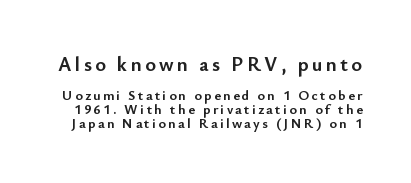
{"italic": "no", "bold": "yes", "underline": "no", "line_spacing": "tight", "line_spacing_ratio": 1.01, "larger_block": "first", "size_ratio": 1.43, "glyph_px": 20}
